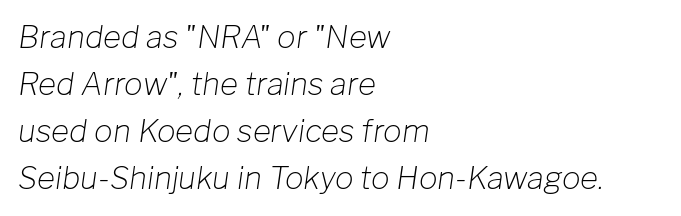
Q: Is the text bold? A: No.
Q: Is the text italic (slanted)? A: Yes, it leans right by about 8 degrees.
Q: Is the text underlined? A: No.
Q: How is the paragraph aligned? A: Left-aligned.
Q: Is the spacing between letters normal or unusually wide? A: Normal.
Q: Is the spacing between lines tight, normal or loose? A: Normal.
Q: Width (condensed, normal, or wide)? A: Normal.
Q: Stroke contrast? A: Low.
Q: x-height? A: Medium.
Q: Monospaced? A: No.
